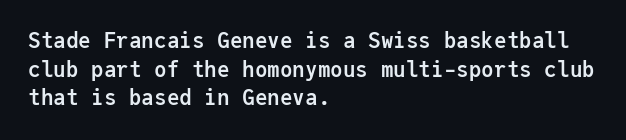
{"italic": "no", "bold": "yes", "underline": "no", "align": "left", "line_spacing": "normal", "line_spacing_ratio": 1.36, "letter_spacing": "normal", "letter_spacing_em": 0.0, "glyph_px": 21}
